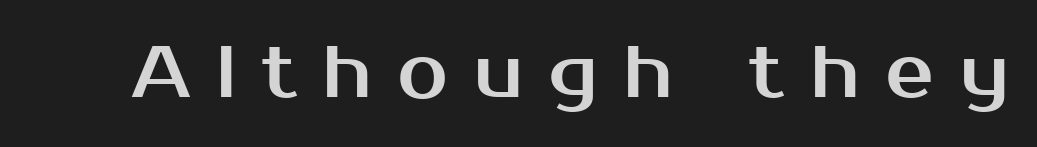
The image shows 73 px sans-serif type, upright; set unusually wide letter spacing (+0.34 em), not underlined; medium stroke contrast and a medium x-height.
